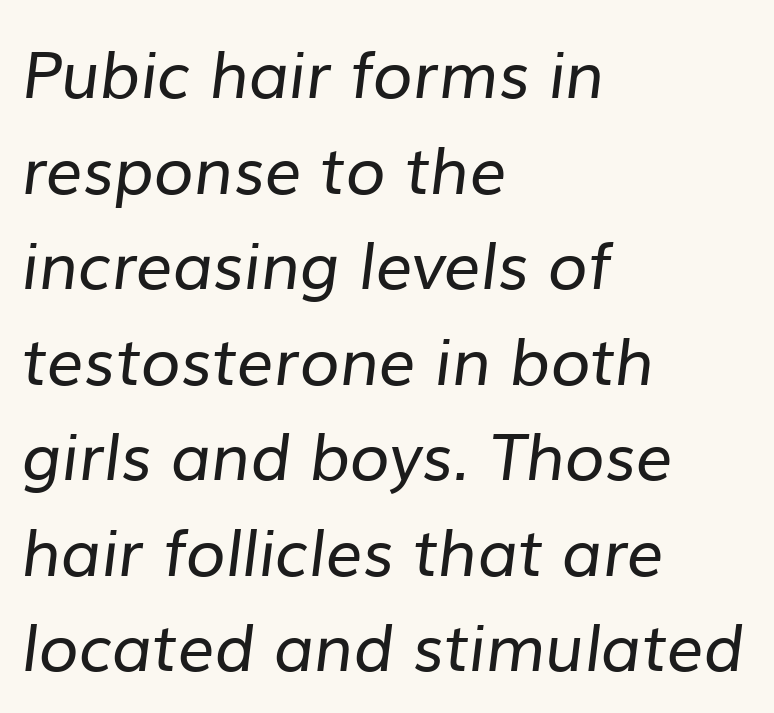
Q: Is the text bold? A: No.
Q: Is the typeface a serif or a sans-serif typeface? A: Sans-serif.
Q: Is the text underlined? A: No.
Q: How is the paragraph aligned? A: Left-aligned.
Q: Is the spacing between letters normal or unusually wide? A: Normal.
Q: Is the spacing between lines tight, normal or loose? A: Normal.
Q: Width (condensed, normal, or wide)? A: Normal.
Q: Stroke contrast? A: Low.
Q: x-height? A: Medium.
Q: Monospaced? A: No.
